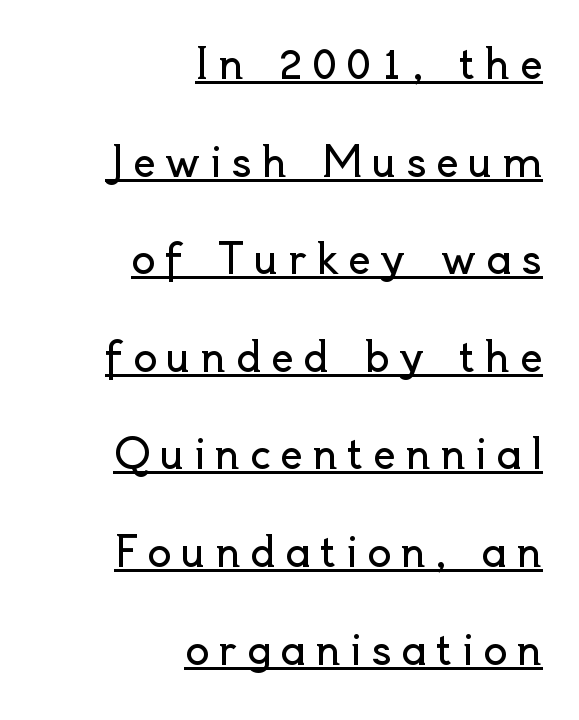
The image shows 40 px regular-weight sans-serif type, upright; set right-aligned, loose line spacing (2.44x), unusually wide letter spacing (+0.24 em), underlined; a small x-height.
